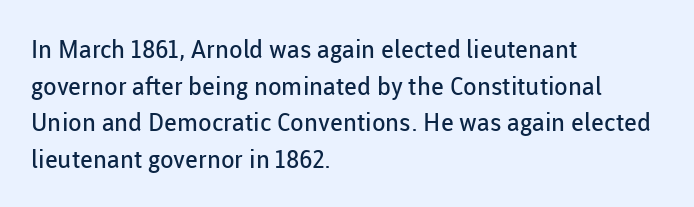
{"italic": "no", "bold": "no", "underline": "no", "align": "left", "line_spacing": "normal", "line_spacing_ratio": 1.47, "letter_spacing": "normal", "letter_spacing_em": 0.0, "glyph_px": 25}
